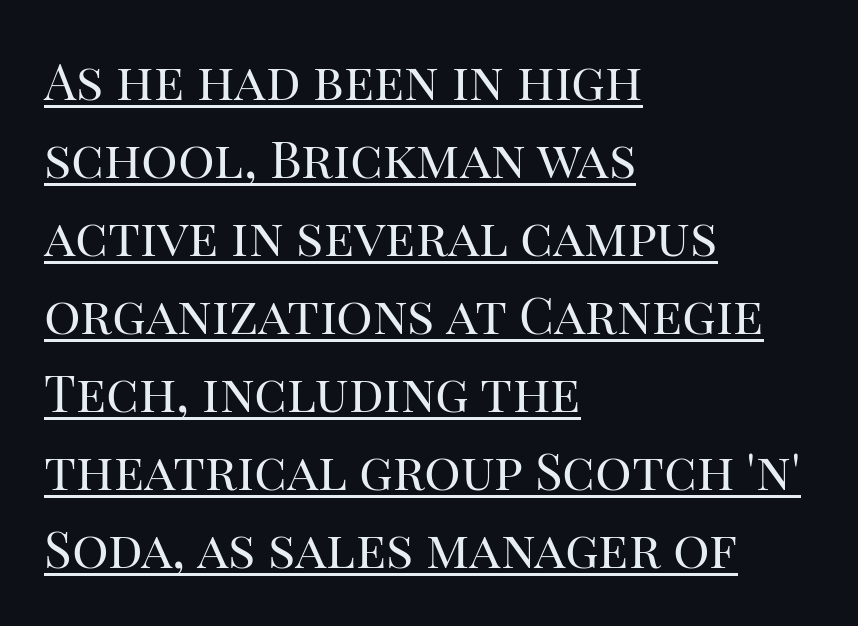
Q: Is the text bold? A: No.
Q: Is the text italic (slanted)? A: No, it is upright.
Q: Is the typeface a serif or a sans-serif typeface? A: Serif.
Q: Is the text underlined? A: Yes.
Q: How is the paragraph aligned? A: Left-aligned.
Q: Is the spacing between letters normal or unusually wide? A: Normal.
Q: Is the spacing between lines tight, normal or loose? A: Normal.
Q: Width (condensed, normal, or wide)? A: Normal.
Q: Stroke contrast? A: High.
Q: x-height? A: Large.
Q: Monospaced? A: No.
